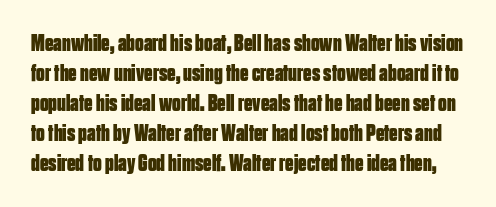
Q: Is the text bold? A: Yes.
Q: Is the text italic (slanted)? A: No, it is upright.
Q: Is the text underlined? A: No.
Q: Is the spacing between letters normal or unusually wide? A: Normal.
Q: Is the spacing between lines tight, normal or loose? A: Normal.
